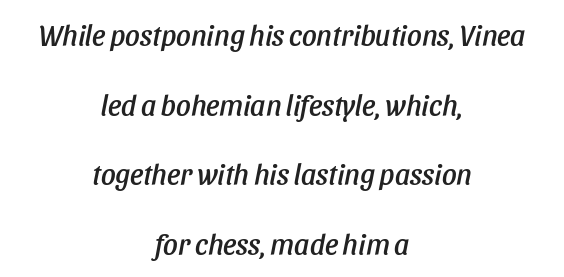
The image shows 29 px condensed type, italic (leaning right); set centered, loose line spacing (2.4x), normal letter spacing, not underlined; low stroke contrast and a large x-height.
